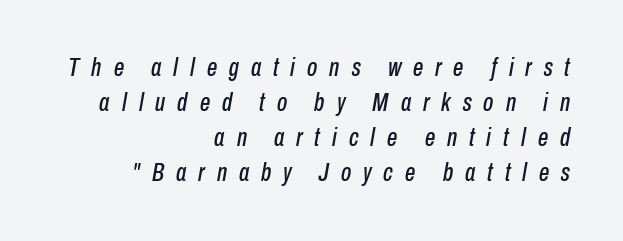
Underlining? Definitely not there. The passage shown has open, widely tracked lettering throughout. One glance says typical: line gaps are just what's usual. When letters slant like this, we call the style italic. This sample is right-justified, so line beginnings fall wherever the words allow.
